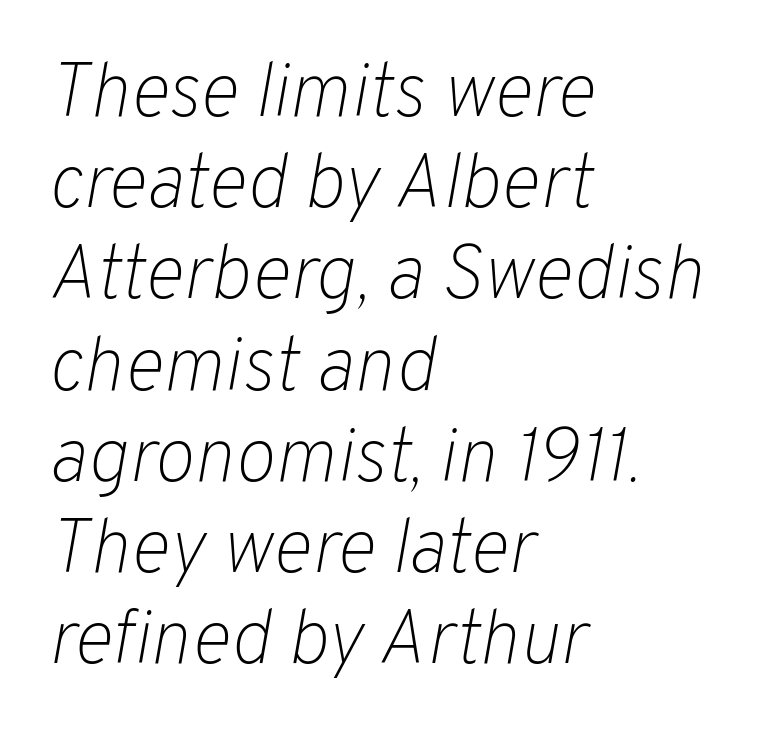
Q: Is the text bold? A: No.
Q: Is the text italic (slanted)? A: Yes, it leans right by about 10 degrees.
Q: Is the text underlined? A: No.
Q: How is the paragraph aligned? A: Left-aligned.
Q: Is the spacing between letters normal or unusually wide? A: Normal.
Q: Width (condensed, normal, or wide)? A: Normal.
Q: Stroke contrast? A: Low.
Q: x-height? A: Medium.
Q: Monospaced? A: No.
